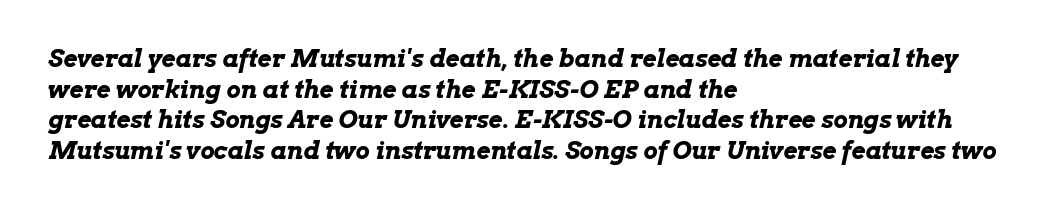
Q: Is the text bold? A: Yes.
Q: Is the text italic (slanted)? A: Yes, it leans right by about 13 degrees.
Q: Is the text underlined? A: No.
Q: How is the paragraph aligned? A: Left-aligned.
Q: Is the spacing between letters normal or unusually wide? A: Normal.
Q: Is the spacing between lines tight, normal or loose? A: Normal.
